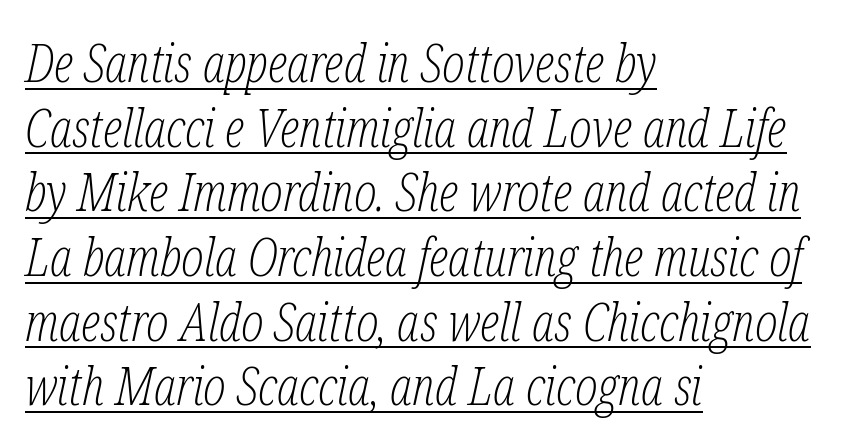
The image shows 53 px light, condensed serif type, italic (leaning right); set left-aligned, line spacing 1.22x, normal letter spacing, underlined; low stroke contrast and a medium x-height.
